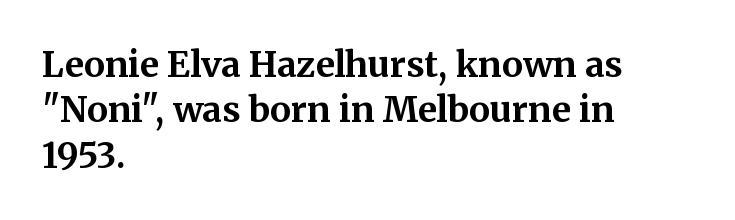
Note the varied advance widths — an 'i' is clearly narrower than an 'm'. A typesetter would call this zero additional tracking. Letterform terminals end in serifs throughout the passage. This sample keeps an unexceptional amount of space between lines. Each line starts at the same left margin while the right side varies. The typesetting leans heavy: a genuine bold.
